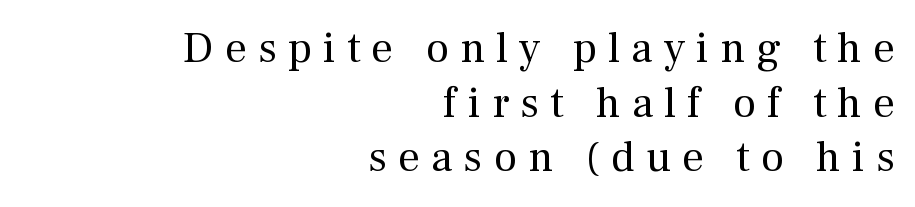
The image shows 43 px regular-weight serif type, upright; set right-aligned, normal line spacing (1.27x), unusually wide letter spacing (+0.26 em), not underlined; medium stroke contrast and a medium x-height.
